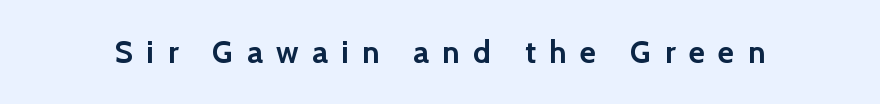
The image shows 31 px semibold sans-serif type, upright; set unusually wide letter spacing (+0.44 em), not underlined; a medium x-height.
